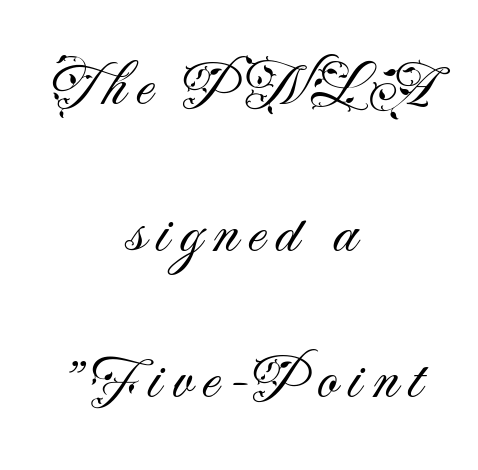
Q: Is the text bold? A: No.
Q: Is the text italic (slanted)? A: Yes.
Q: Is the typeface a serif or a sans-serif typeface? A: Sans-serif.
Q: Is the text underlined? A: No.
Q: How is the paragraph aligned? A: Centered.
Q: Is the spacing between lines tight, normal or loose? A: Loose.
Q: Width (condensed, normal, or wide)? A: Normal.
Q: Stroke contrast? A: Medium.
Q: x-height? A: Small.
Q: Monospaced? A: No.
